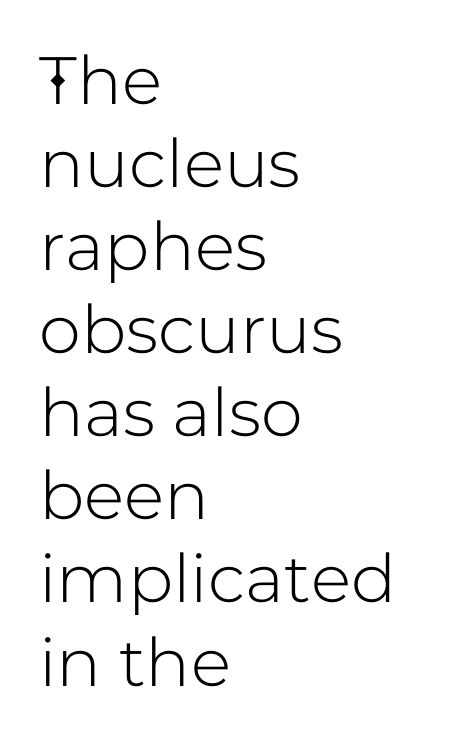
{"serif": "no", "italic": "no", "width": "normal", "stroke_contrast": "low", "x_height": "medium", "monospaced": "no", "underline": "no", "align": "left", "line_spacing_ratio": 1.24, "letter_spacing": "normal", "letter_spacing_em": 0.0, "glyph_px": 67}
